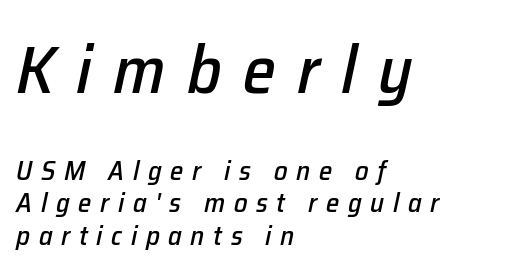
The designer gave the opening block more size than the closing block. Check the space under the baseline: it is left empty. There is plenty of visible air inserted between adjacent glyphs. The face used here has a pronounced slope to its letters. Caption: multi-line text, flush left, ragged right.
